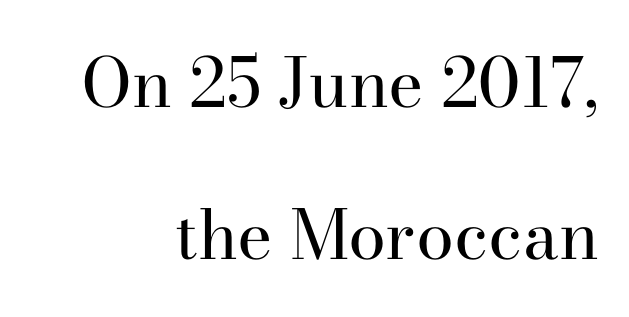
{"serif": "yes", "italic": "no", "bold": "no", "weight": "regular", "width": "normal", "stroke_contrast": "high", "x_height": "small", "monospaced": "no", "underline": "no", "align": "right", "line_spacing": "loose", "line_spacing_ratio": 2.23, "letter_spacing": "normal", "letter_spacing_em": 0.0, "glyph_px": 68}
